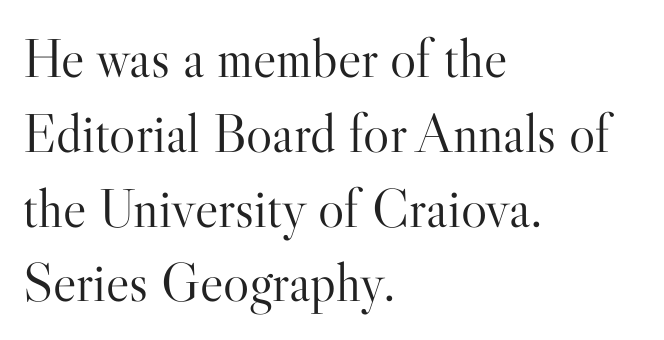
{"serif": "yes", "italic": "no", "bold": "no", "weight": "light", "width": "normal", "stroke_contrast": "high", "x_height": "small", "monospaced": "no", "underline": "no", "align": "left", "line_spacing": "normal", "line_spacing_ratio": 1.36, "letter_spacing": "normal", "letter_spacing_em": 0.0, "glyph_px": 55}
